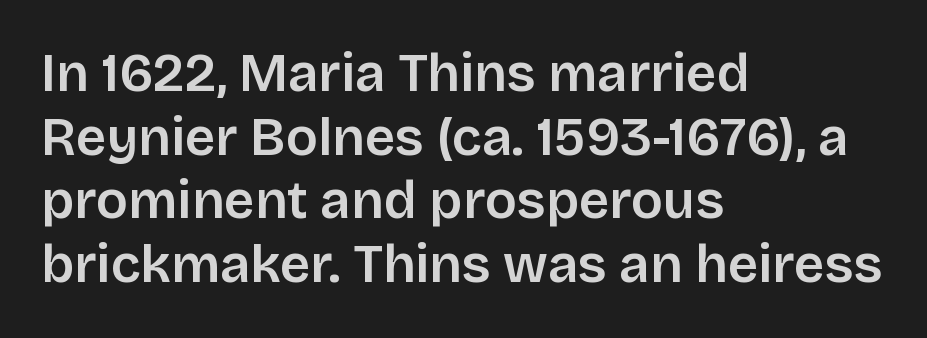
Q: Is the text bold? A: Semi-bold.
Q: Is the text italic (slanted)? A: No, it is upright.
Q: Is the typeface a serif or a sans-serif typeface? A: Sans-serif.
Q: Is the text underlined? A: No.
Q: How is the paragraph aligned? A: Left-aligned.
Q: Is the spacing between letters normal or unusually wide? A: Normal.
Q: Width (condensed, normal, or wide)? A: Normal.
Q: Stroke contrast? A: Low.
Q: x-height? A: Large.
Q: Monospaced? A: No.
